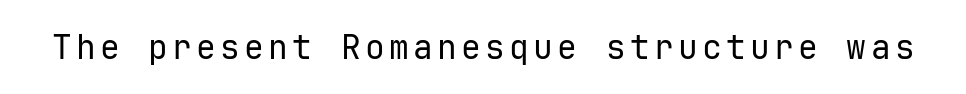
Q: Is the text bold? A: No.
Q: Is the text italic (slanted)? A: No, it is upright.
Q: Is the typeface a serif or a sans-serif typeface? A: Sans-serif.
Q: Is the text underlined? A: No.
Q: Width (condensed, normal, or wide)? A: Normal.
Q: Stroke contrast? A: Low.
Q: x-height? A: Medium.
Q: Monospaced? A: Yes.
